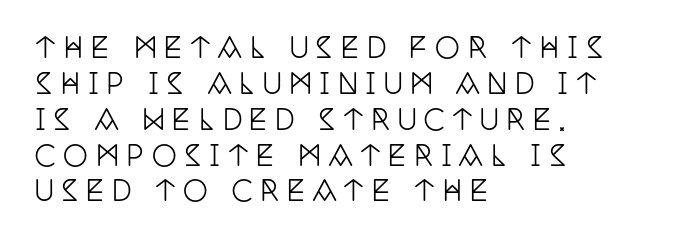
The image shows 28 px condensed serif type, upright; set left-aligned, normal line spacing (1.28x), unusually wide letter spacing (+0.26 em), not underlined; low stroke contrast and a large x-height.
